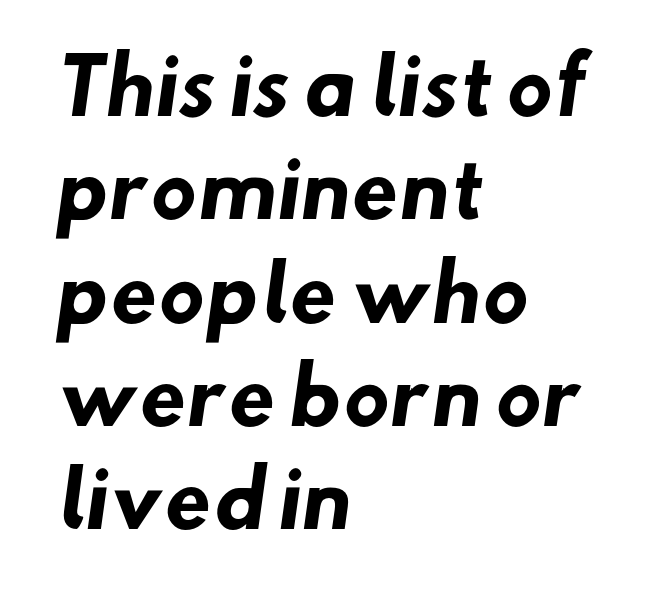
{"serif": "no", "bold": "yes", "weight": "heavy", "width": "normal", "stroke_contrast": "low", "x_height": "small", "monospaced": "no", "underline": "no", "align": "left", "line_spacing": "normal", "line_spacing_ratio": 1.36, "letter_spacing": "normal", "letter_spacing_em": 0.0, "glyph_px": 76}
